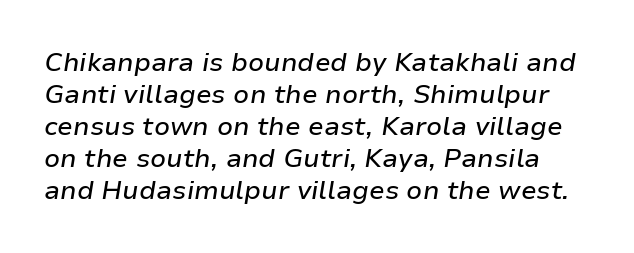
Q: Is the text italic (slanted)? A: Yes, it leans right by about 9 degrees.
Q: Is the text underlined? A: No.
Q: Is the spacing between letters normal or unusually wide? A: Normal.
